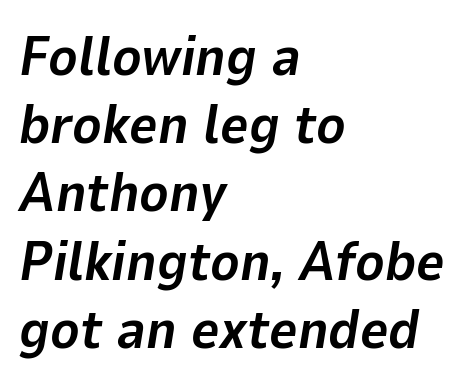
The image shows 55 px bold type, italic (leaning right); set left-aligned, line spacing 1.24x, normal letter spacing, not underlined; low stroke contrast and a medium x-height.
